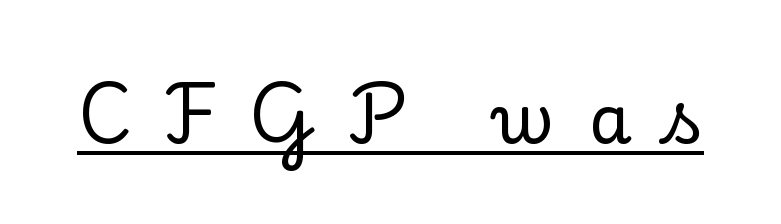
{"serif": "yes", "italic": "no", "width": "normal", "stroke_contrast": "low", "x_height": "small", "monospaced": "no", "underline": "yes", "letter_spacing": "wide", "letter_spacing_em": 0.49, "glyph_px": 69}
